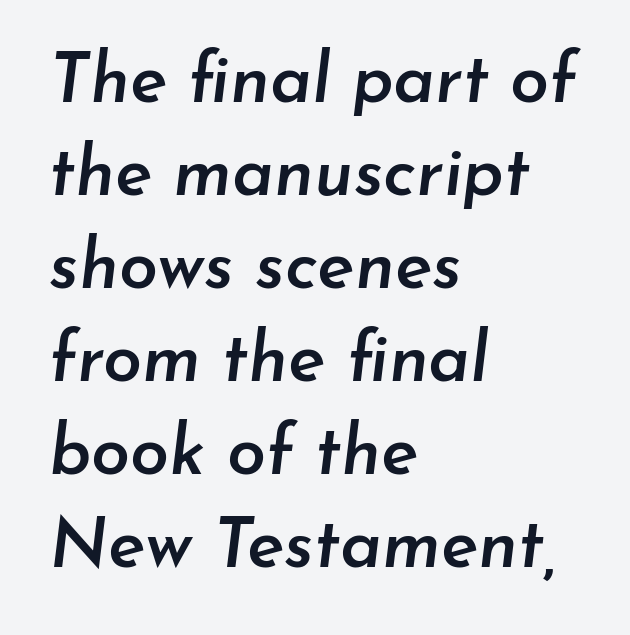
A typesetter would call this proportional, since set widths differ per character. How would I describe the line gaps? Plain and ordinary. This is moderately heavy type, rendered in semibold. Tall strokes in this sample are angled rather than plumb. Unmarked baselines from the first word to the last.
